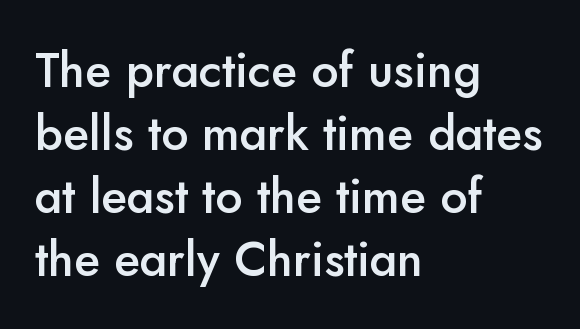
The image shows 48 px semibold sans-serif type, upright; set left-aligned, normal line spacing (1.31x), normal letter spacing, not underlined; low stroke contrast and a small x-height.
